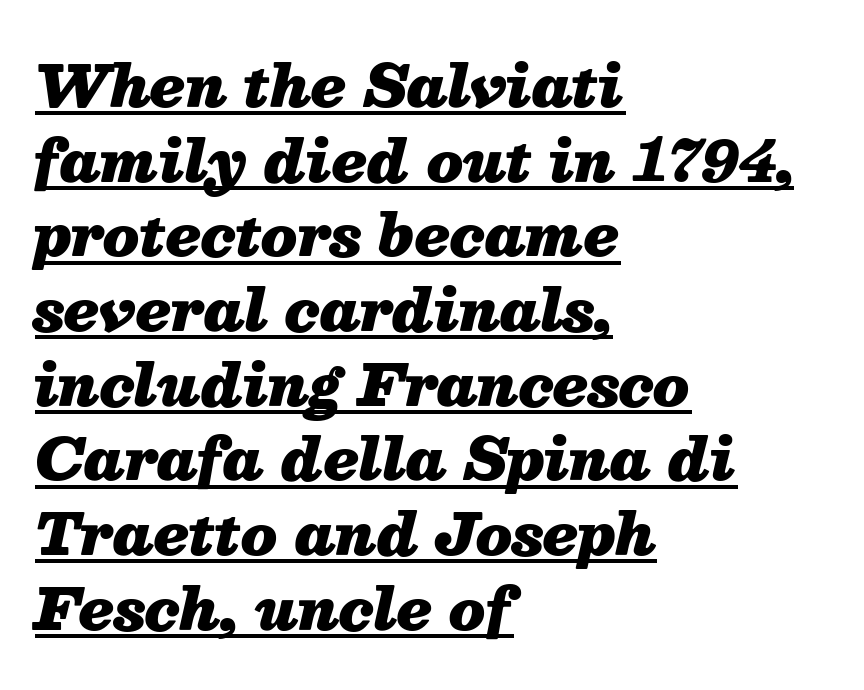
Q: Is the text bold? A: Yes.
Q: Is the text italic (slanted)? A: Yes, it leans right by about 13 degrees.
Q: Is the text underlined? A: Yes.
Q: How is the paragraph aligned? A: Left-aligned.
Q: Is the spacing between letters normal or unusually wide? A: Normal.
Q: Is the spacing between lines tight, normal or loose? A: Normal.
Q: Width (condensed, normal, or wide)? A: Normal.
Q: Stroke contrast? A: Medium.
Q: x-height? A: Medium.
Q: Monospaced? A: No.
